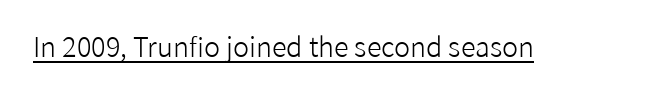
Q: Is the text bold? A: No.
Q: Is the text italic (slanted)? A: No, it is upright.
Q: Is the text underlined? A: Yes.
Q: Is the spacing between letters normal or unusually wide? A: Normal.
